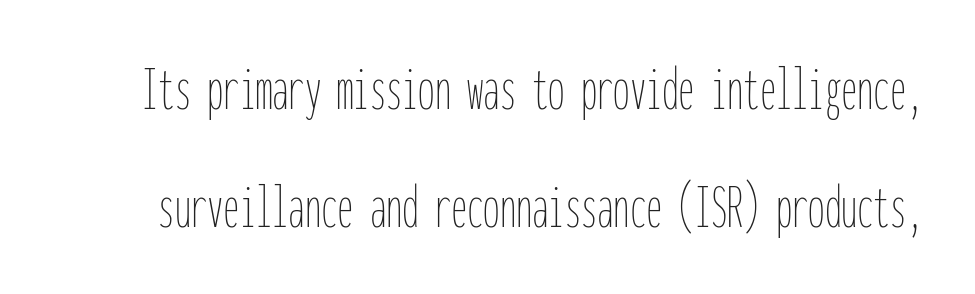
The image shows 65 px thin, condensed type, upright, monospaced; set line spacing 1.82x, normal letter spacing, not underlined; low stroke contrast and a medium x-height.
